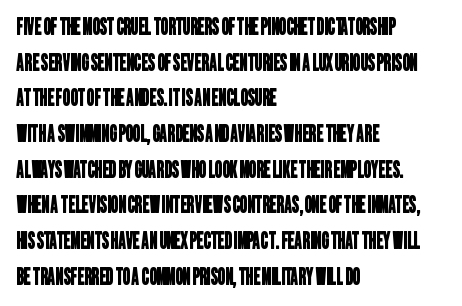
{"underline": "no", "align": "left", "line_spacing": "normal", "line_spacing_ratio": 1.55, "letter_spacing": "normal", "letter_spacing_em": 0.0, "glyph_px": 23}
